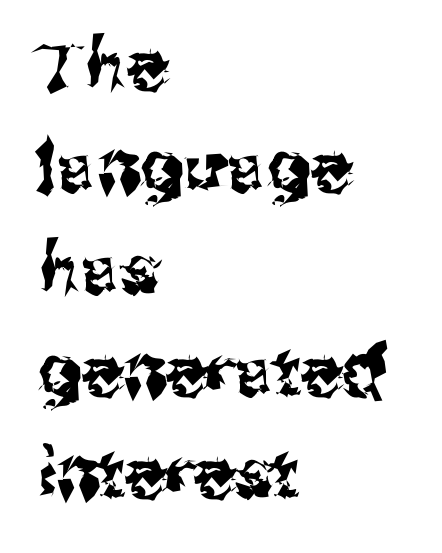
Rows of type keep a routine distance in the vertical direction. Typeset ragged right — the left edge is the straight one. This sample uses a sans-serif face. The axis of the letterforms is exactly vertical. Just letters on the line, the space beneath them empty.
